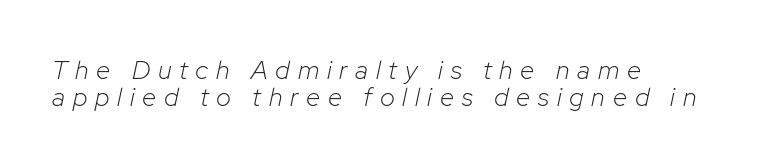
{"italic": "yes", "lean": "right", "slant_degrees": 12, "bold": "no", "underline": "no", "line_spacing": "tight", "line_spacing_ratio": 1.04, "letter_spacing": "wide", "letter_spacing_em": 0.3, "glyph_px": 26}
